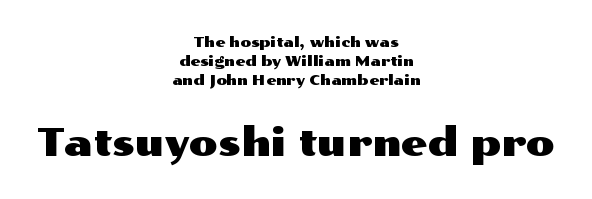
Type size steps up from the first block to the second. Is the block centered? Yes — each line is placed symmetrically about the middle. The rows are spaced the way most documents space them. Posture: straight, roman, zero tilt. Do the characters align in a grid? No, the font is proportional.
